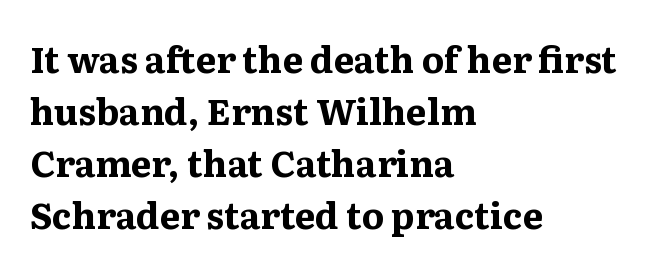
Q: Is the text bold? A: Yes.
Q: Is the text italic (slanted)? A: No, it is upright.
Q: Is the typeface a serif or a sans-serif typeface? A: Serif.
Q: Is the text underlined? A: No.
Q: How is the paragraph aligned? A: Left-aligned.
Q: Is the spacing between letters normal or unusually wide? A: Normal.
Q: Is the spacing between lines tight, normal or loose? A: Normal.
Q: Width (condensed, normal, or wide)? A: Wide.
Q: Stroke contrast? A: Medium.
Q: x-height? A: Medium.
Q: Monospaced? A: No.
